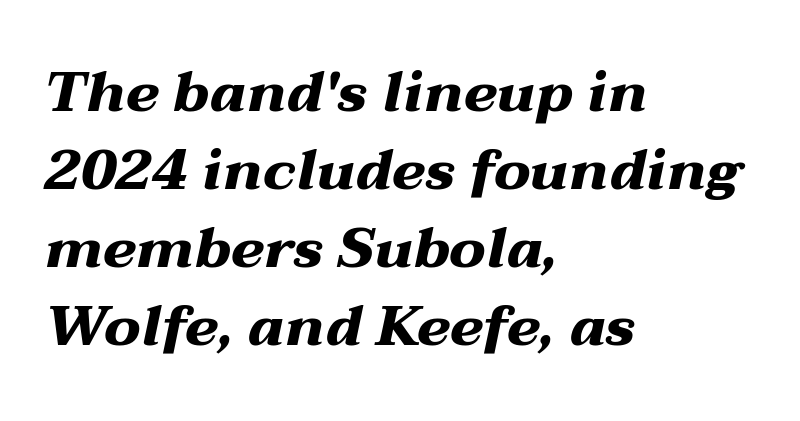
The image shows 57 px heavy, wide type, italic (leaning right); set left-aligned, normal line spacing (1.37x), normal letter spacing, not underlined; medium stroke contrast and a medium x-height.
